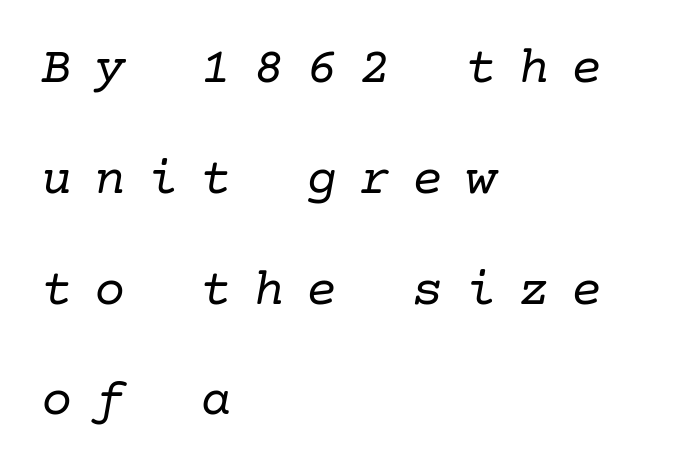
Spacing between characters has been opened up far beyond the box default. A clean baseline with only descenders dipping below it. Serif or sans? Serif — the stroke terminals have little feet. Vertical spacing — loose. Nothing heavy about these letters — not bold at all. Is the block centered? No — it sits flush against the left margin.
